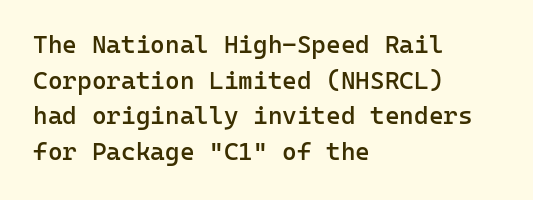
The image shows 25 px text type, upright; set left-aligned, normal line spacing (1.43x), normal letter spacing, not underlined.
